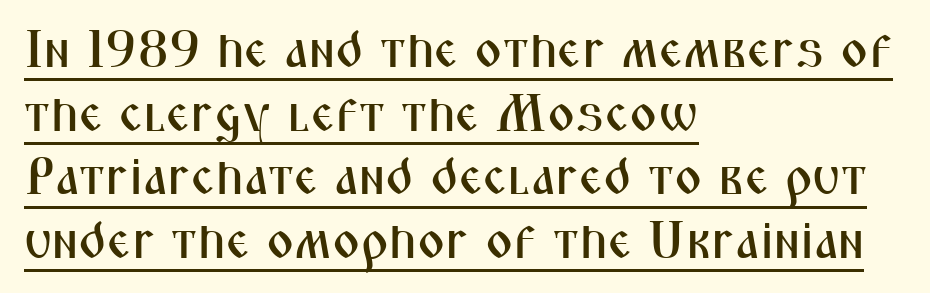
Q: Is the text italic (slanted)? A: No, it is upright.
Q: Is the typeface a serif or a sans-serif typeface? A: Sans-serif.
Q: Is the text underlined? A: Yes.
Q: How is the paragraph aligned? A: Left-aligned.
Q: Is the spacing between letters normal or unusually wide? A: Normal.
Q: Width (condensed, normal, or wide)? A: Condensed.
Q: Stroke contrast? A: Medium.
Q: x-height? A: Medium.
Q: Monospaced? A: No.
